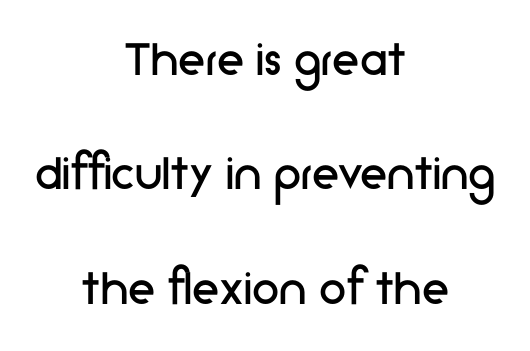
{"serif": "no", "italic": "no", "bold": "no", "weight": "regular", "width": "normal", "stroke_contrast": "low", "x_height": "medium", "monospaced": "no", "underline": "no", "align": "center", "line_spacing": "loose", "line_spacing_ratio": 2.08, "letter_spacing": "normal", "letter_spacing_em": 0.0, "glyph_px": 55}
